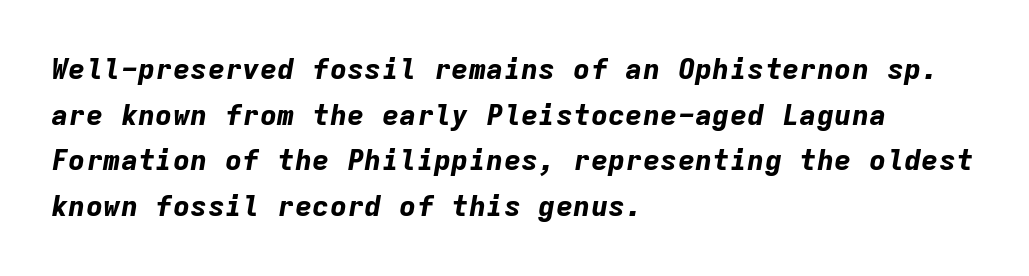
Q: Is the text bold? A: Yes.
Q: Is the text italic (slanted)? A: Yes, it leans right by about 9 degrees.
Q: Is the text underlined? A: No.
Q: How is the paragraph aligned? A: Left-aligned.
Q: Is the spacing between letters normal or unusually wide? A: Normal.
Q: Is the spacing between lines tight, normal or loose? A: Normal.
Q: Width (condensed, normal, or wide)? A: Normal.
Q: Stroke contrast? A: Low.
Q: x-height? A: Medium.
Q: Monospaced? A: Yes.
